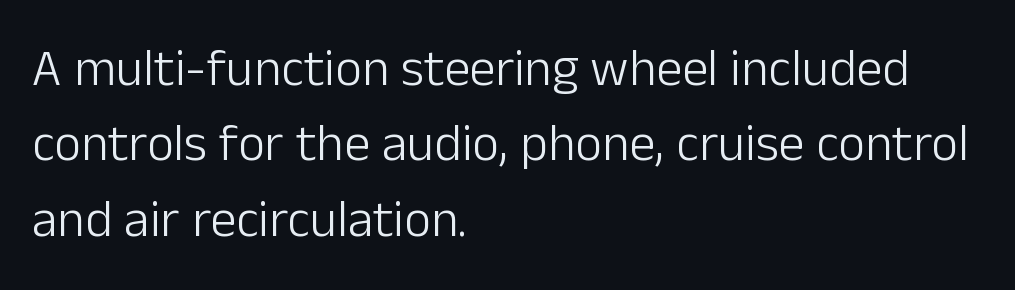
Q: Is the text bold? A: No.
Q: Is the text italic (slanted)? A: No, it is upright.
Q: Is the typeface a serif or a sans-serif typeface? A: Sans-serif.
Q: Is the text underlined? A: No.
Q: How is the paragraph aligned? A: Left-aligned.
Q: Is the spacing between letters normal or unusually wide? A: Normal.
Q: Is the spacing between lines tight, normal or loose? A: Normal.
Q: Width (condensed, normal, or wide)? A: Normal.
Q: Stroke contrast? A: Low.
Q: x-height? A: Medium.
Q: Monospaced? A: No.
